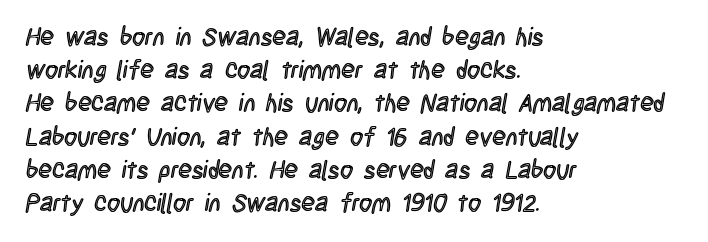
Q: Is the text italic (slanted)? A: Yes.
Q: Is the text underlined? A: No.
Q: How is the paragraph aligned? A: Left-aligned.
Q: Is the spacing between letters normal or unusually wide? A: Normal.
Q: Is the spacing between lines tight, normal or loose? A: Normal.
